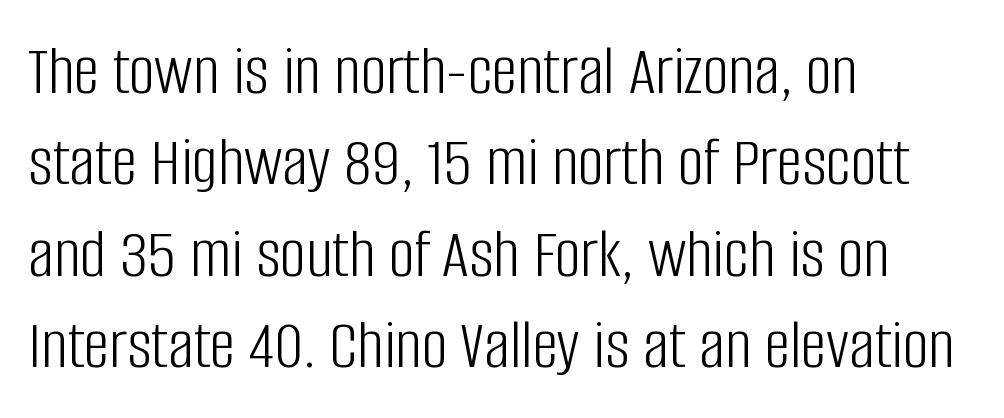
{"serif": "no", "italic": "no", "bold": "no", "weight": "light", "width": "condensed", "stroke_contrast": "low", "x_height": "large", "monospaced": "no", "underline": "no", "align": "left", "line_spacing": "normal", "line_spacing_ratio": 1.27, "letter_spacing": "normal", "letter_spacing_em": 0.0, "glyph_px": 72}
